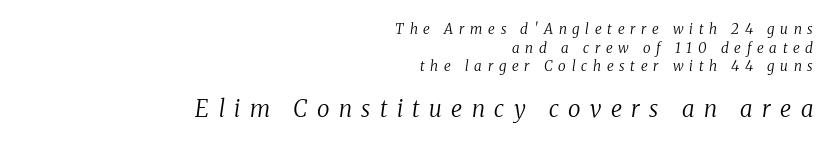
Q: Is the text bold? A: No.
Q: Is the text italic (slanted)? A: Yes, it leans right by about 8 degrees.
Q: Is the text underlined? A: No.
Q: How is the paragraph aligned? A: Right-aligned.
Q: Is the spacing between letters normal or unusually wide? A: Unusually wide.
Q: Is the spacing between lines tight, normal or loose? A: Normal.
Q: Which block of text is set in a larger size, the first (top) or the second (bottom)? A: The second (bottom) one.
